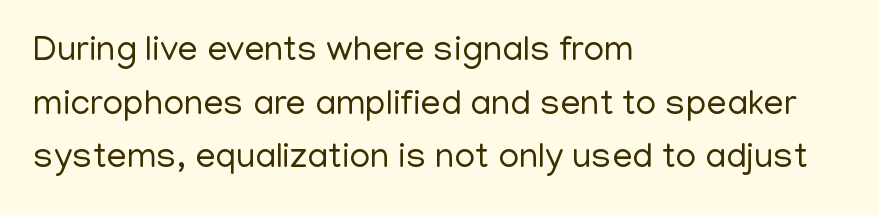
The image shows 36 px regular-weight sans-serif type, upright; set left-aligned, normal line spacing (1.49x), normal letter spacing, not underlined; low stroke contrast and a medium x-height.
